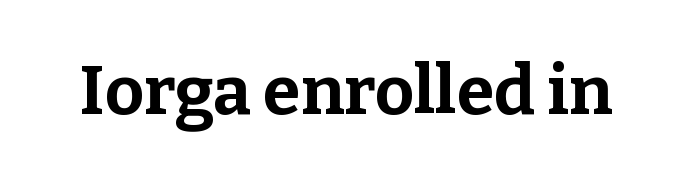
Q: Is the text bold? A: Yes.
Q: Is the text italic (slanted)? A: No, it is upright.
Q: Is the typeface a serif or a sans-serif typeface? A: Serif.
Q: Is the text underlined? A: No.
Q: Is the spacing between letters normal or unusually wide? A: Normal.
Q: Width (condensed, normal, or wide)? A: Normal.
Q: Stroke contrast? A: Low.
Q: x-height? A: Medium.
Q: Monospaced? A: No.
